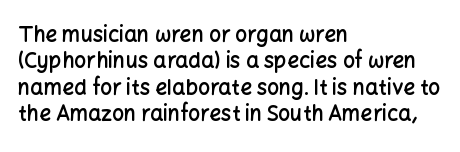
The image shows 21 px text type, upright; set left-aligned, normal line spacing (1.26x), normal letter spacing, not underlined.
